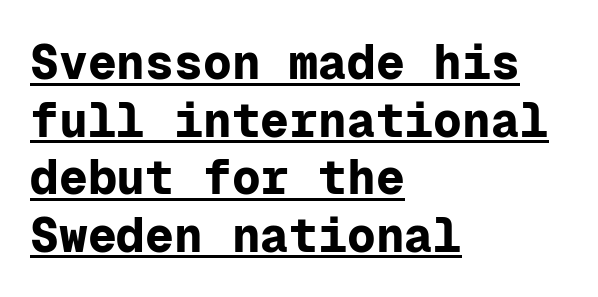
The image shows 48 px bold sans-serif type, upright, monospaced; set left-aligned, line spacing 1.2x, normal letter spacing, underlined; low stroke contrast and a medium x-height.
